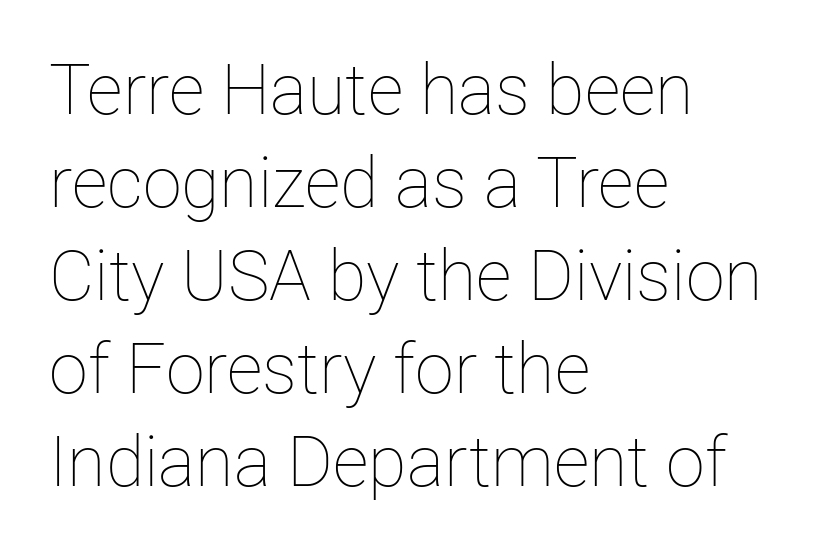
The image shows 70 px thin type, upright; set left-aligned, normal line spacing (1.33x), normal letter spacing, not underlined; low stroke contrast and a medium x-height.
